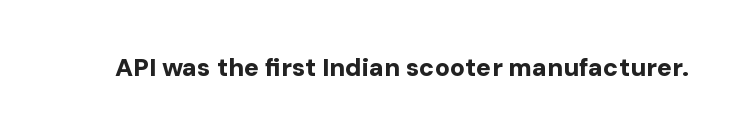
Q: Is the text bold? A: Yes.
Q: Is the text italic (slanted)? A: No, it is upright.
Q: Is the text underlined? A: No.
Q: Is the spacing between letters normal or unusually wide? A: Normal.
